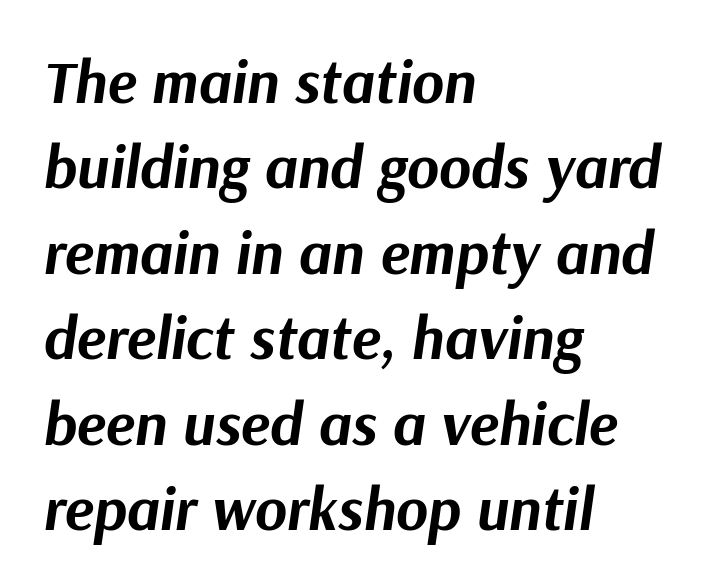
This rendering features lettering with no underline. The strokes are fattened all the way to bold. Do the characters align in a grid? No, the font is proportional. The designer left line spacing at the default.
